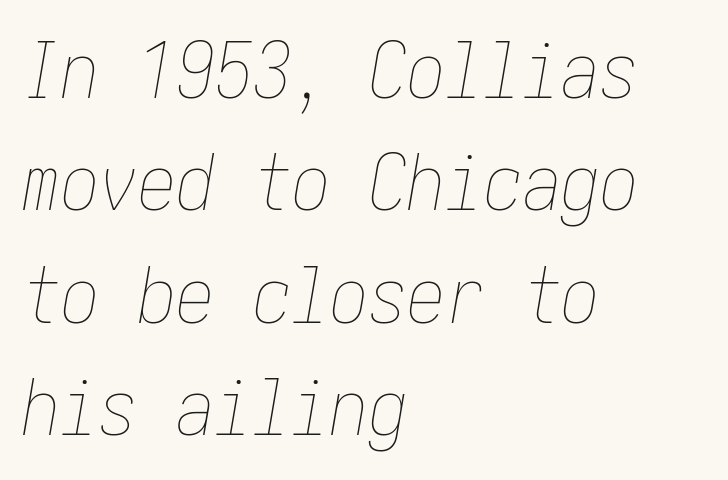
The image shows 77 px thin, condensed type, italic (leaning right); set left-aligned, normal line spacing (1.46x), normal letter spacing, not underlined; low stroke contrast and a medium x-height.
